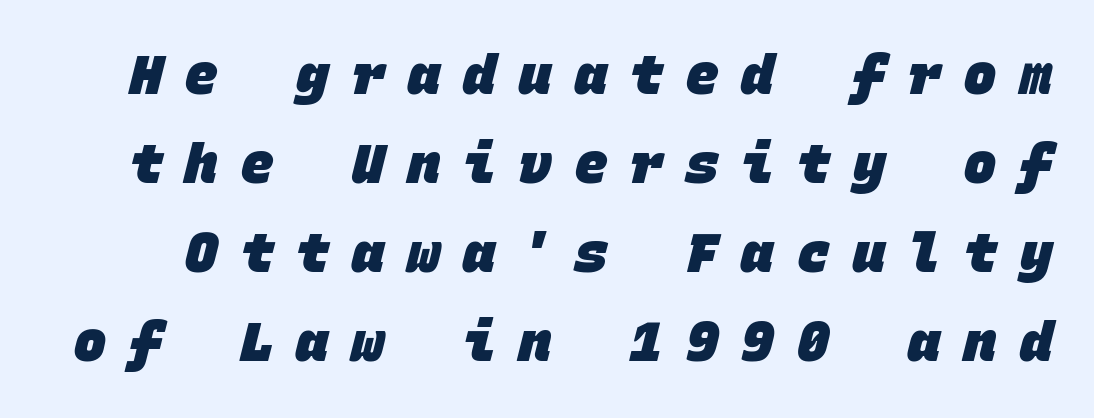
Q: Is the text bold? A: Yes.
Q: Is the typeface a serif or a sans-serif typeface? A: Sans-serif.
Q: Is the text underlined? A: No.
Q: Is the spacing between letters normal or unusually wide? A: Unusually wide.
Q: Is the spacing between lines tight, normal or loose? A: Normal.
Q: Width (condensed, normal, or wide)? A: Normal.
Q: Stroke contrast? A: Low.
Q: x-height? A: Large.
Q: Monospaced? A: Yes.
